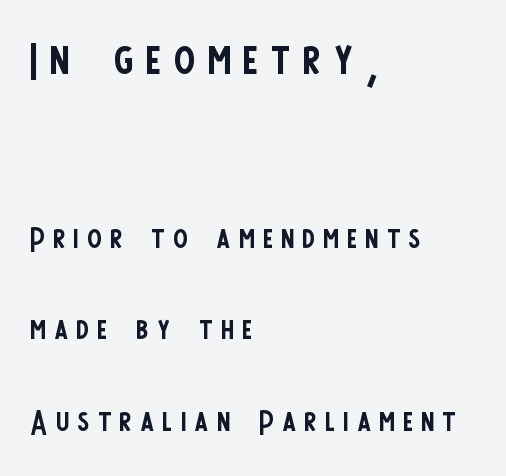
The image shows 63 px regular-weight, condensed sans-serif type, upright; set left-aligned, loose line spacing (2.18x), unusually wide letter spacing (+0.2 em), not underlined; the first (top) block is 1.5x larger; low stroke contrast and a large x-height.
